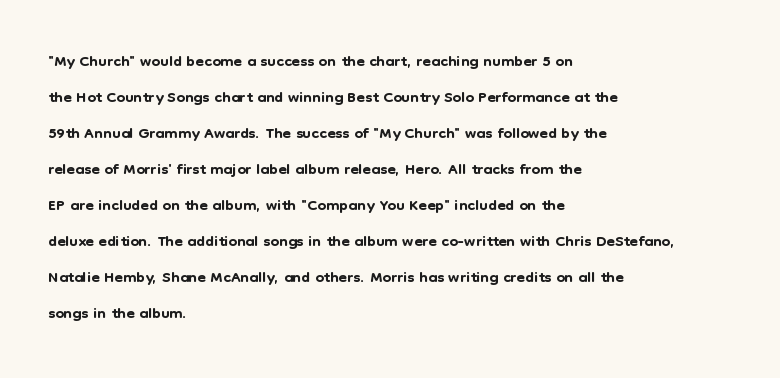
The image shows 24 px text type, upright; set left-aligned, normal line spacing (1.5x), normal letter spacing, not underlined.
